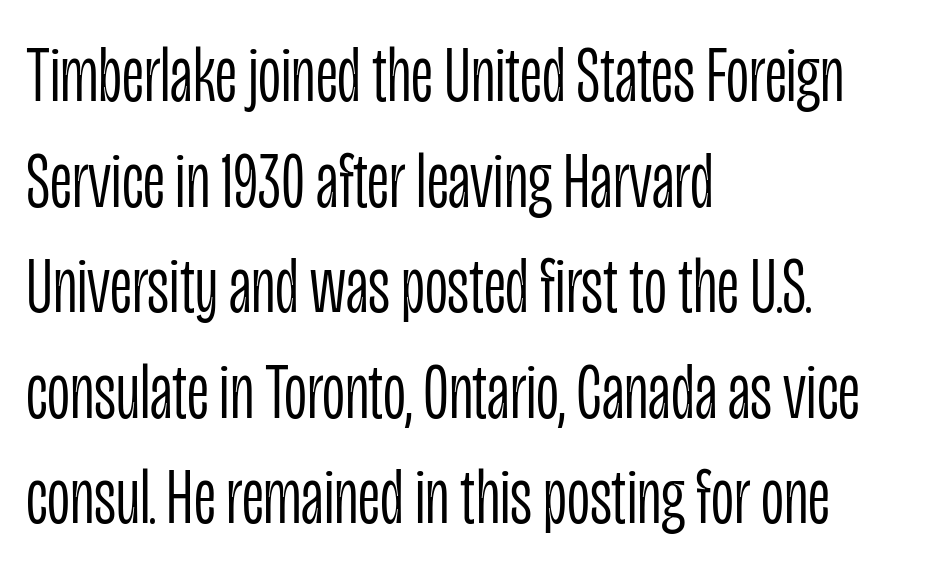
Vertical stems look standard width or narrower in stroke. Any mark beneath the type? The region is blank. Does extra space separate the letters? No, they use regular spacing. A typesetter would call this proportional, since set widths differ per character.
